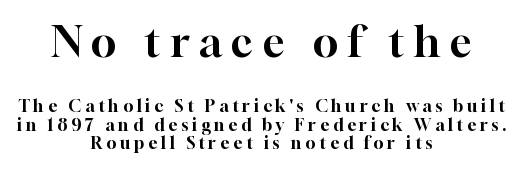
Underline: absent. Where is the straight margin? There isn't one; the lines are centered. The rendering uses natural spacing where letterforms have individual widths. The tracking reads as deliberately expanded to a designer's eye. Successive baselines arrive quickly, one right under another.
